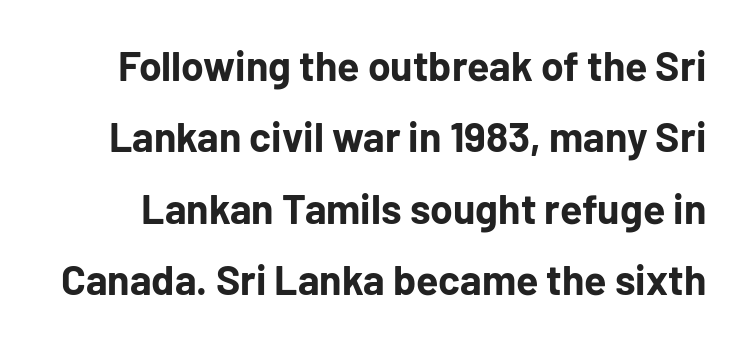
The image shows 41 px bold sans-serif type, upright; set line spacing 1.74x, normal letter spacing, not underlined; low stroke contrast and a medium x-height.
